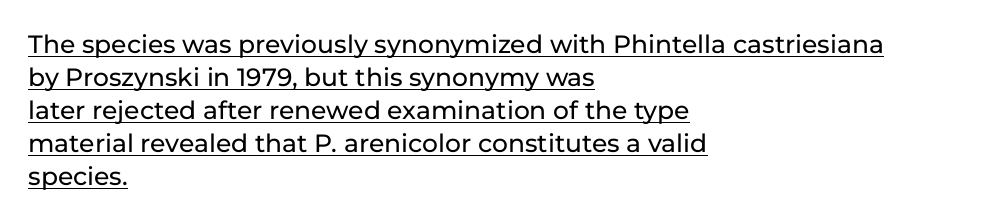
These lines sit exactly where default settings would place them. Characters remain perfectly vertical along every line. Honestly, the letter spacing is just normal — you wouldn't notice it. Line starts are locked; line ends wander.
